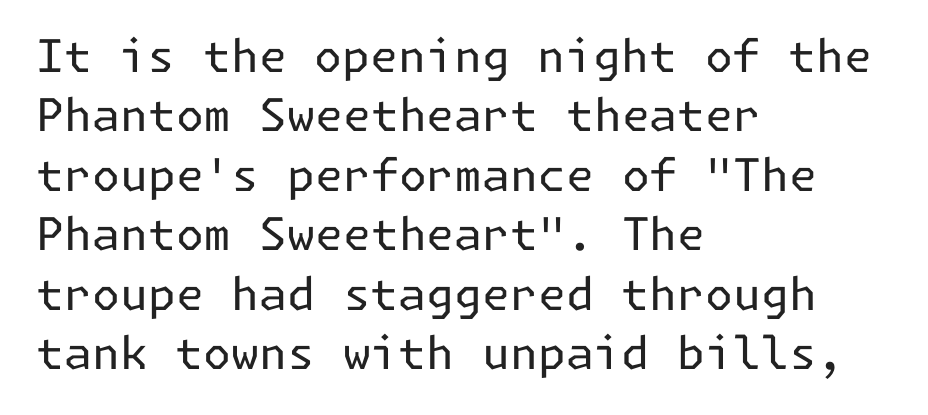
Q: Is the text bold? A: No.
Q: Is the text italic (slanted)? A: No, it is upright.
Q: Is the typeface a serif or a sans-serif typeface? A: Sans-serif.
Q: Is the text underlined? A: No.
Q: How is the paragraph aligned? A: Left-aligned.
Q: Is the spacing between letters normal or unusually wide? A: Normal.
Q: Is the spacing between lines tight, normal or loose? A: Normal.
Q: Width (condensed, normal, or wide)? A: Normal.
Q: Stroke contrast? A: Low.
Q: x-height? A: Medium.
